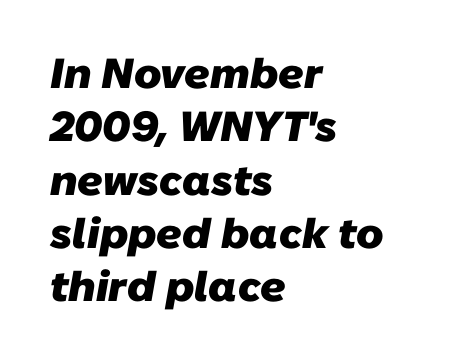
{"serif": "no", "bold": "yes", "weight": "heavy", "width": "normal", "stroke_contrast": "low", "x_height": "medium", "monospaced": "no", "underline": "no", "align": "left", "line_spacing": "normal", "line_spacing_ratio": 1.27, "letter_spacing": "normal", "letter_spacing_em": 0.0, "glyph_px": 42}
